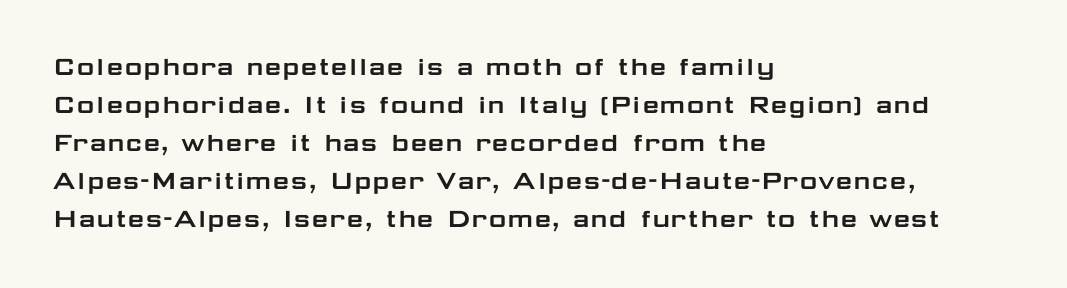
The image shows 30 px wide sans-serif type, upright; set left-aligned, normal line spacing (1.27x), normal letter spacing, not underlined; low stroke contrast and a medium x-height.
